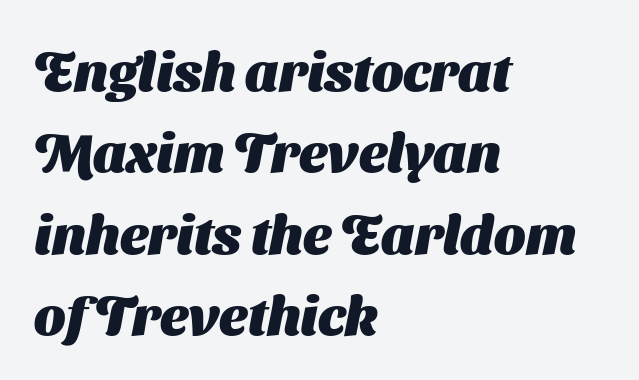
{"serif": "no", "bold": "yes", "weight": "heavy", "width": "normal", "stroke_contrast": "medium", "x_height": "medium", "monospaced": "no", "underline": "no", "align": "left", "line_spacing": "normal", "line_spacing_ratio": 1.48, "letter_spacing": "normal", "letter_spacing_em": 0.0, "glyph_px": 55}
